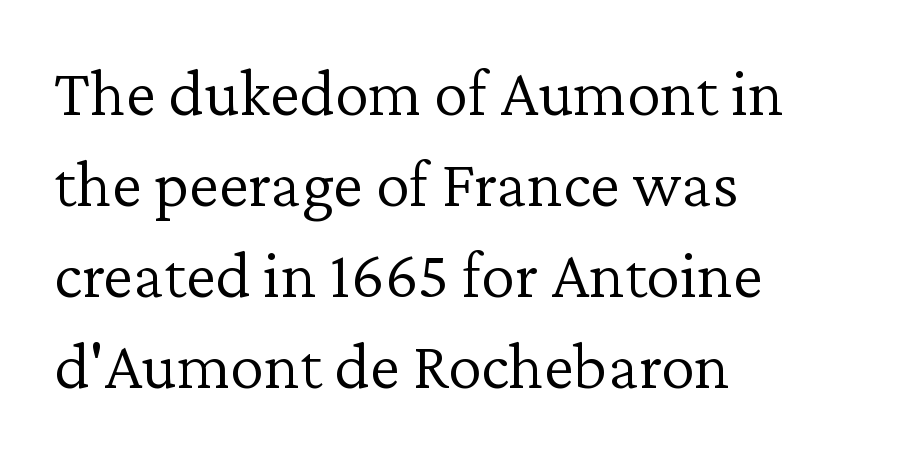
The image shows 68 px light serif type, upright; set left-aligned, normal line spacing (1.34x), normal letter spacing, not underlined; low stroke contrast and a medium x-height.
